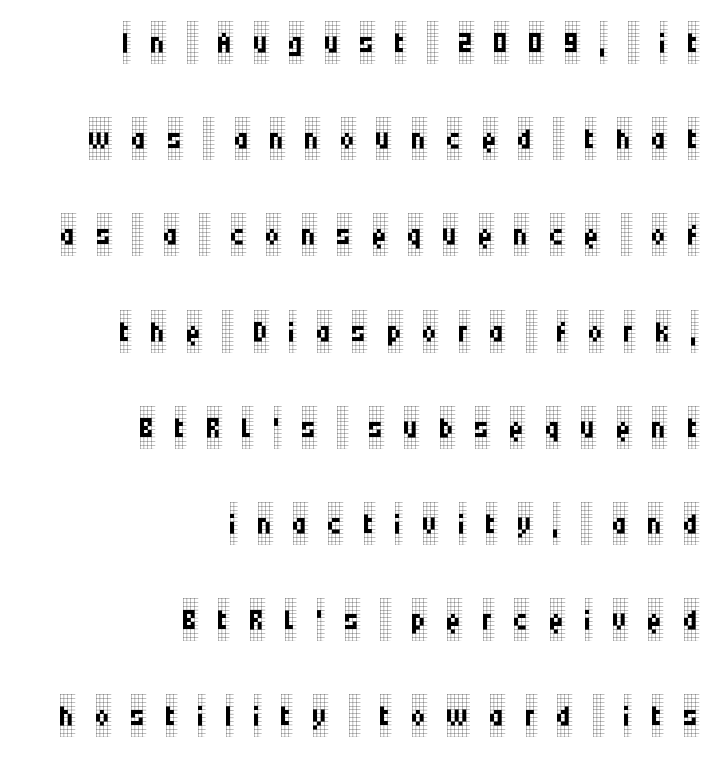
The image shows 42 px regular-weight, condensed serif type, upright; set right-aligned, loose line spacing (2.29x), unusually wide letter spacing (+0.48 em), not underlined; low stroke contrast and a large x-height.
